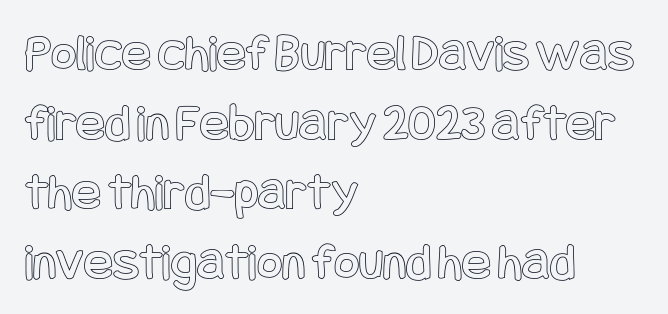
Is the block centered? No — it sits flush against the left margin. Descenders hang freely into open space. Spacing between characters is what you'd get straight out of the box. The vertical gap from one line to the next is medium.
